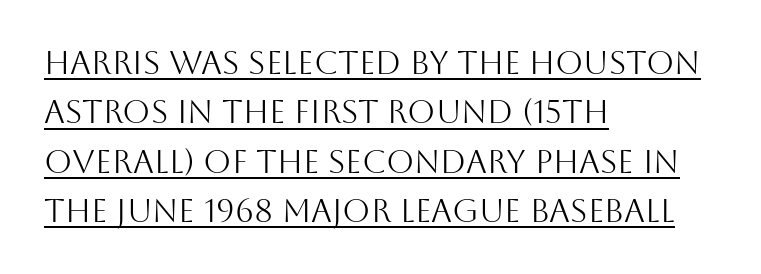
This rendering features underlined lettering. The letters advance in unequal steps, a hallmark of proportional type. Italic? Not at all — the glyphs are vertical. Inter-character spacing is left at the font's built-in metrics.
